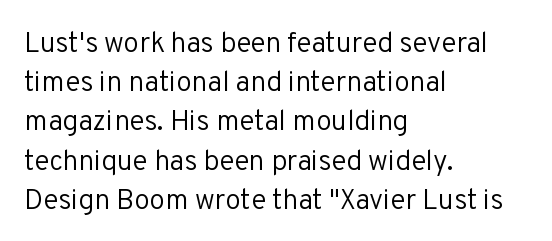
{"serif": "no", "italic": "no", "bold": "no", "weight": "regular", "width": "normal", "stroke_contrast": "low", "x_height": "medium", "monospaced": "no", "underline": "no", "align": "left", "line_spacing": "normal", "line_spacing_ratio": 1.4, "letter_spacing": "normal", "letter_spacing_em": 0.0, "glyph_px": 28}
